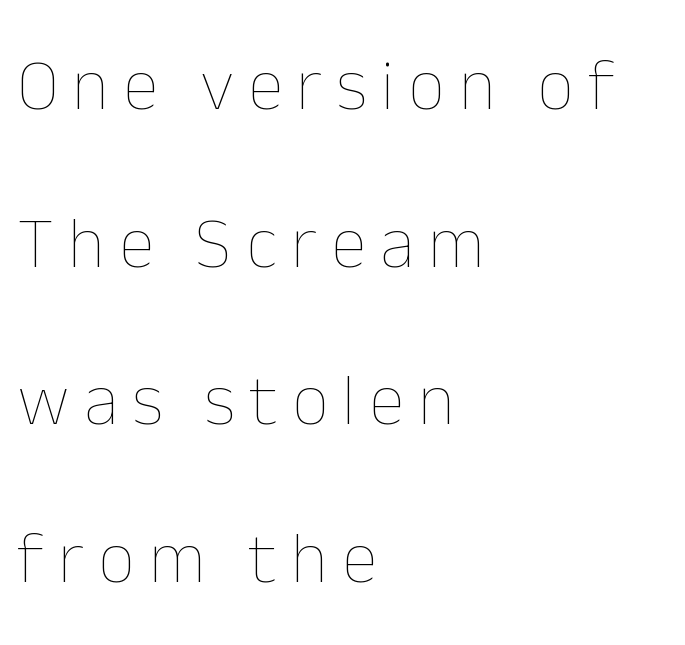
The image shows 73 px thin type, upright; set left-aligned, loose line spacing (2.16x), not underlined; low stroke contrast and a medium x-height.
